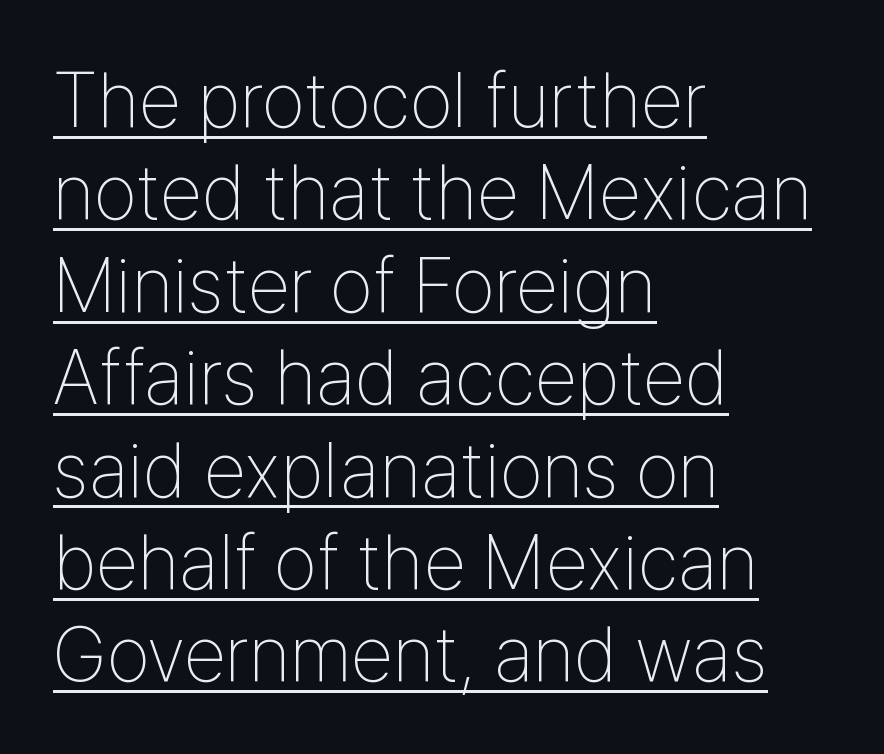
The image shows 77 px thin, condensed sans-serif type, upright; set left-aligned, line spacing 1.2x, normal letter spacing, underlined; low stroke contrast and a medium x-height.
